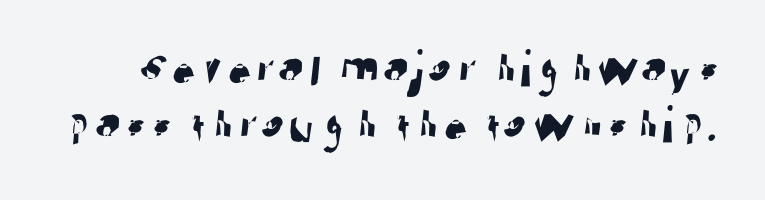
Look at the tracking — it's just the regular setting, nothing added. The glyphs are unaccompanied by any horizontal stroke below them. Examine the stroke ends and you'll find no serifs. Spacing verdict: proportional, widths tailored to each character. The vertical gap from one line to the next is small.
